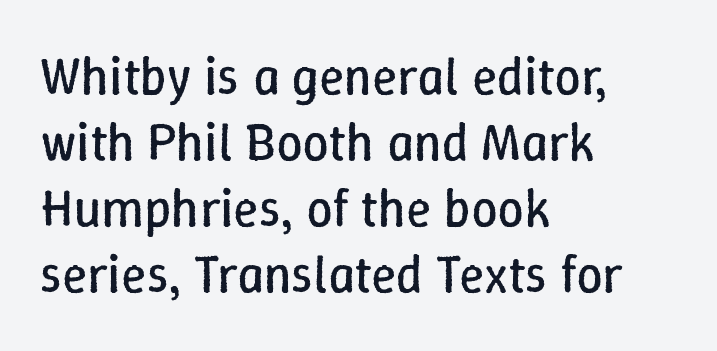
Nobody touched the tracking dial on this one. The typesetter chose a ragged-right arrangement here. Quick note: interline space is typical. Any mark beneath the type? The region is blank. The axis of the letterforms is exactly vertical. Proportional: the letters do not fall into vertical columns.
